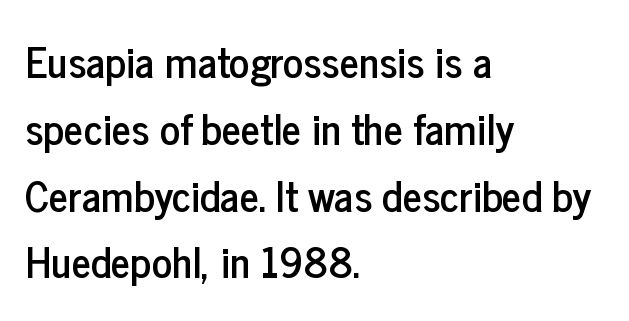
The image shows 42 px condensed sans-serif type, upright; set left-aligned, normal line spacing (1.59x), normal letter spacing, not underlined; low stroke contrast and a medium x-height.
